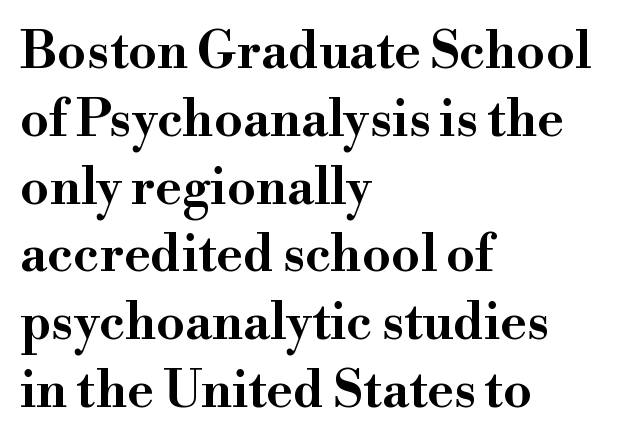
{"serif": "yes", "italic": "no", "width": "wide", "stroke_contrast": "high", "x_height": "small", "monospaced": "no", "underline": "no", "align": "left", "line_spacing": "normal", "line_spacing_ratio": 1.33, "letter_spacing": "normal", "letter_spacing_em": 0.0, "glyph_px": 51}
